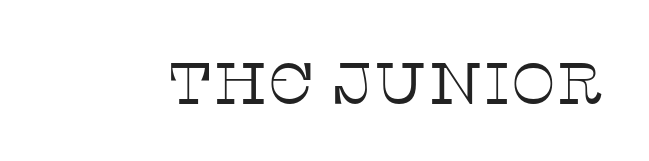
Q: Is the text bold? A: No.
Q: Is the text italic (slanted)? A: No, it is upright.
Q: Is the typeface a serif or a sans-serif typeface? A: Serif.
Q: Is the text underlined? A: No.
Q: Is the spacing between letters normal or unusually wide? A: Normal.
Q: Width (condensed, normal, or wide)? A: Normal.
Q: Stroke contrast? A: Low.
Q: x-height? A: Large.
Q: Monospaced? A: No.
